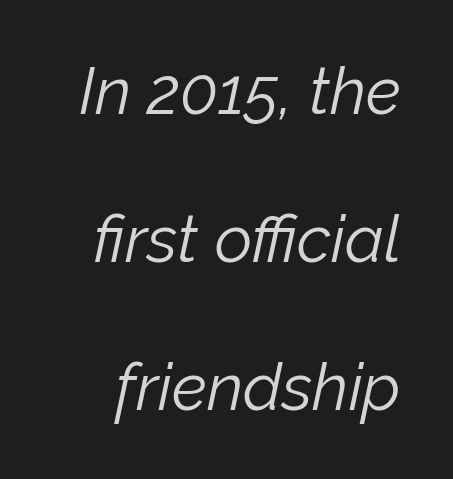
The image shows 65 px light type, italic (leaning right); set loose line spacing (2.28x), normal letter spacing, not underlined; low stroke contrast and a medium x-height.
